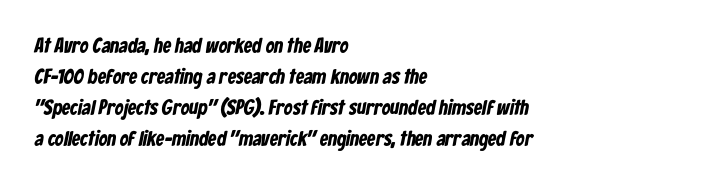
Q: Is the text bold? A: Yes.
Q: Is the text underlined? A: No.
Q: How is the paragraph aligned? A: Left-aligned.
Q: Is the spacing between letters normal or unusually wide? A: Normal.
Q: Is the spacing between lines tight, normal or loose? A: Normal.
